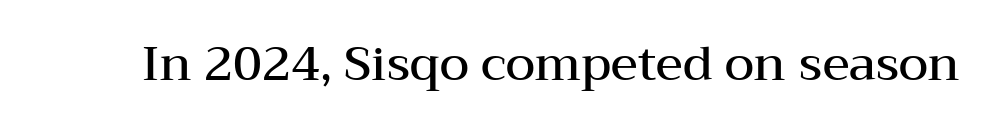
Varying glyph widths throughout — classic text-font behaviour. Each word holds together tightly as a unit, with standard inter-letter gaps. Weight check: semibold — heavier than regular, not quite bold. Unlike a clean sans, this face finishes its strokes with serifs. Unlike italic type, these characters show no tilt at all.
